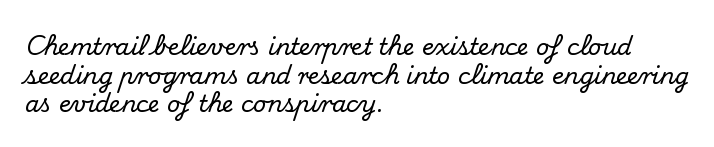
The letters sit at their default tracking, neither squeezed nor spread. The space between consecutive lines is moderate. This sample is left-justified, so line endings fall wherever the words run out. The string is rendered with underlining switched off.
